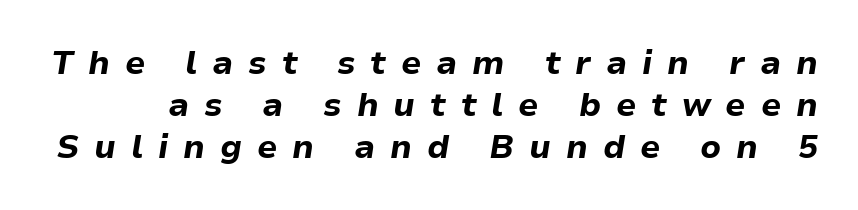
The image shows 33 px bold type, italic (leaning right); set normal line spacing (1.27x), unusually wide letter spacing (+0.45 em), not underlined; low stroke contrast and a medium x-height.
